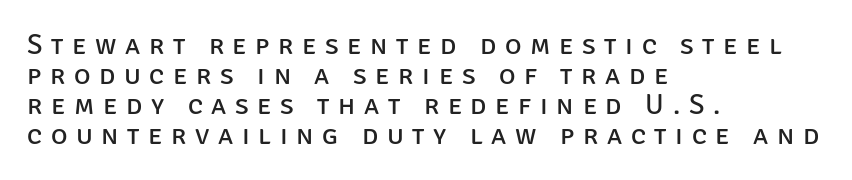
Q: Is the text bold? A: No.
Q: Is the text italic (slanted)? A: No, it is upright.
Q: Is the typeface a serif or a sans-serif typeface? A: Sans-serif.
Q: Is the text underlined? A: No.
Q: How is the paragraph aligned? A: Left-aligned.
Q: Is the spacing between letters normal or unusually wide? A: Unusually wide.
Q: Is the spacing between lines tight, normal or loose? A: Tight.
Q: Width (condensed, normal, or wide)? A: Normal.
Q: Stroke contrast? A: Low.
Q: x-height? A: Large.
Q: Monospaced? A: No.
